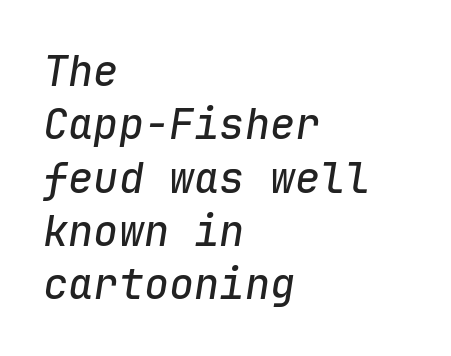
Normally led — the rows are evenly, conventionally spaced. No extra tracking has been applied to these lines. Monospaced: the letters line up in strict vertical columns. The font's italic variant was chosen for this text.
